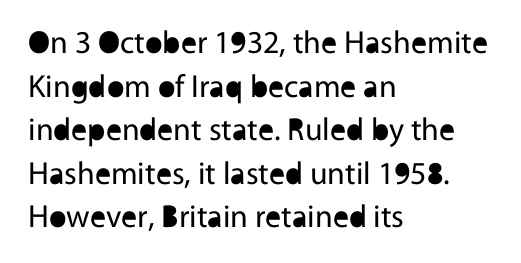
The image shows 32 px regular-weight sans-serif type, upright; set left-aligned, normal line spacing (1.36x), normal letter spacing, not underlined; a medium x-height.
